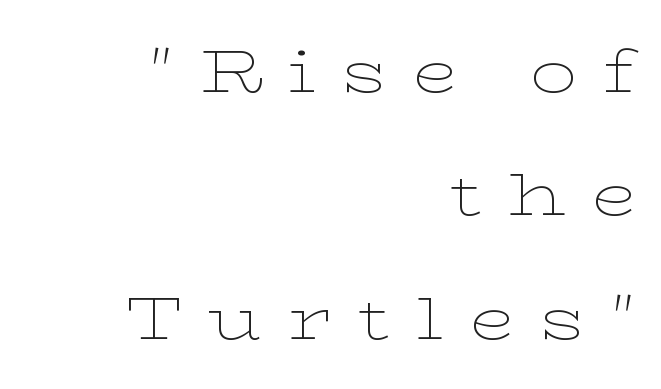
{"serif": "yes", "italic": "no", "bold": "no", "weight": "thin", "width": "wide", "stroke_contrast": "low", "x_height": "medium", "monospaced": "no", "underline": "no", "align": "right", "line_spacing": "loose", "line_spacing_ratio": 2.09, "letter_spacing": "wide", "letter_spacing_em": 0.43, "glyph_px": 59}
